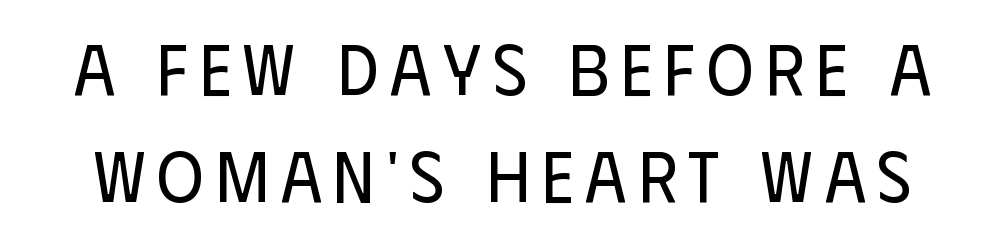
Q: Is the text bold? A: No.
Q: Is the text italic (slanted)? A: No, it is upright.
Q: Is the typeface a serif or a sans-serif typeface? A: Sans-serif.
Q: Is the text underlined? A: No.
Q: Is the spacing between lines tight, normal or loose? A: Normal.
Q: Width (condensed, normal, or wide)? A: Condensed.
Q: Stroke contrast? A: Low.
Q: x-height? A: Large.
Q: Monospaced? A: No.
